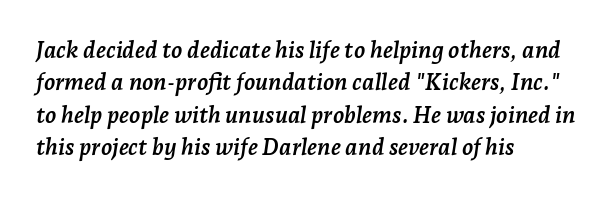
{"italic": "yes", "lean": "right", "slant_degrees": 7, "bold": "yes", "underline": "no", "align": "left", "line_spacing": "normal", "line_spacing_ratio": 1.41, "letter_spacing": "normal", "letter_spacing_em": 0.0, "glyph_px": 23}
